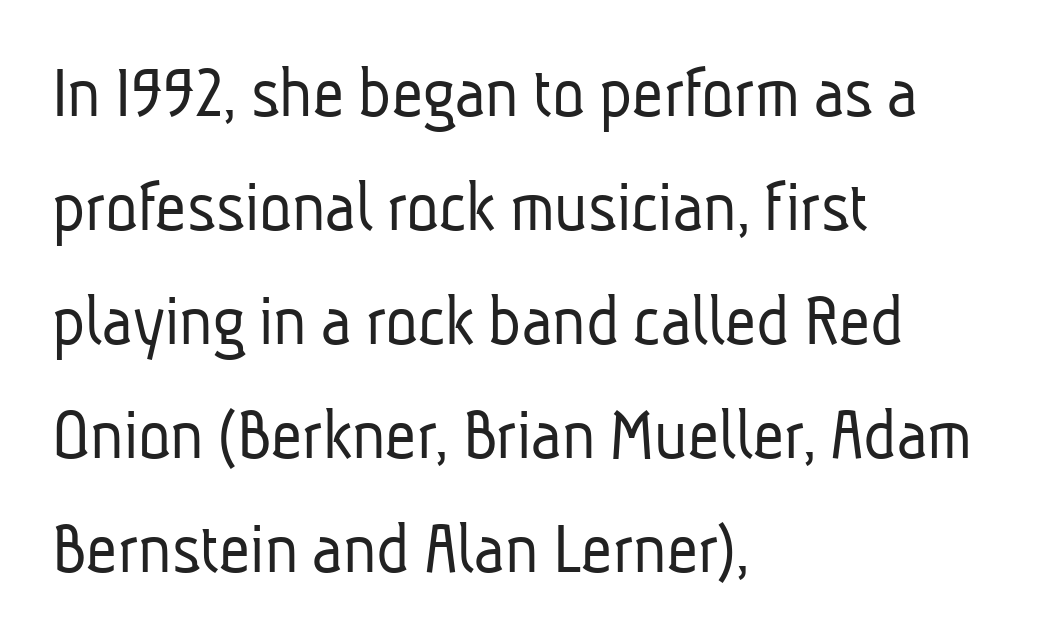
Q: Is the text bold? A: No.
Q: Is the typeface a serif or a sans-serif typeface? A: Sans-serif.
Q: Is the text underlined? A: No.
Q: How is the paragraph aligned? A: Left-aligned.
Q: Is the spacing between letters normal or unusually wide? A: Normal.
Q: Is the spacing between lines tight, normal or loose? A: Normal.
Q: Width (condensed, normal, or wide)? A: Condensed.
Q: Stroke contrast? A: Low.
Q: x-height? A: Medium.
Q: Monospaced? A: No.
